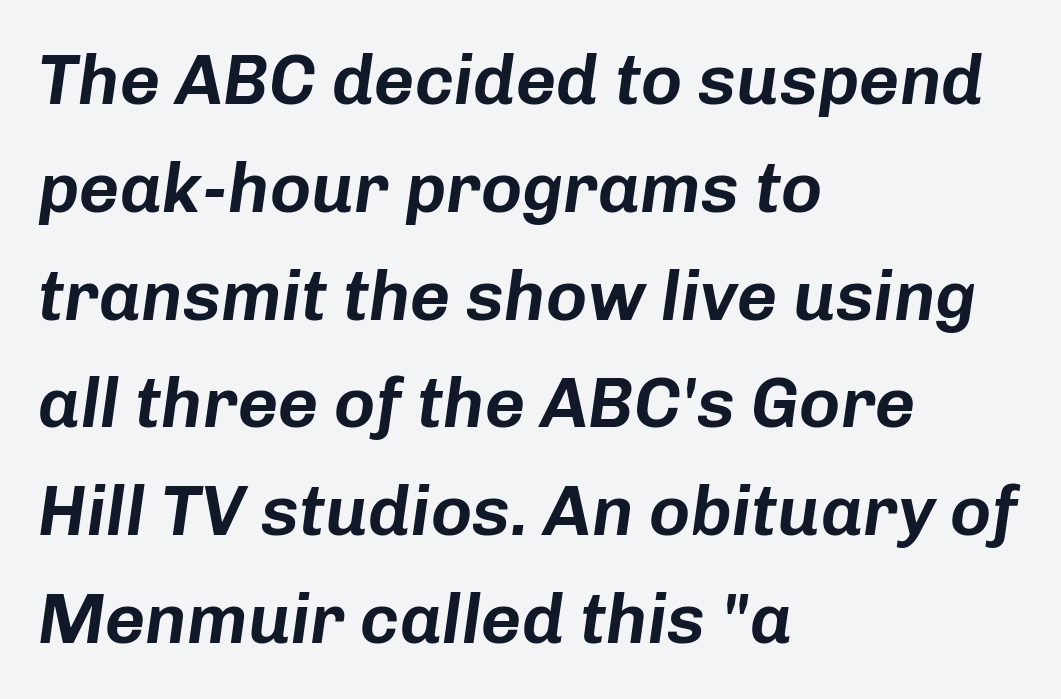
Does the leading feel generous? No, just average. Note the varied advance widths — an 'i' is clearly narrower than an 'm'. Every character sits at an angle, as italics do. Between one letter and the next there's only the usual sliver of space.
